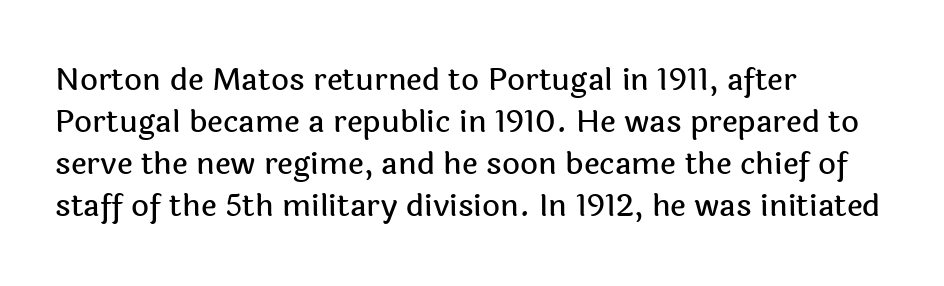
{"serif": "no", "italic": "no", "width": "normal", "x_height": "medium", "monospaced": "no", "underline": "no", "align": "left", "line_spacing": "normal", "line_spacing_ratio": 1.35, "letter_spacing": "normal", "letter_spacing_em": 0.0, "glyph_px": 31}
